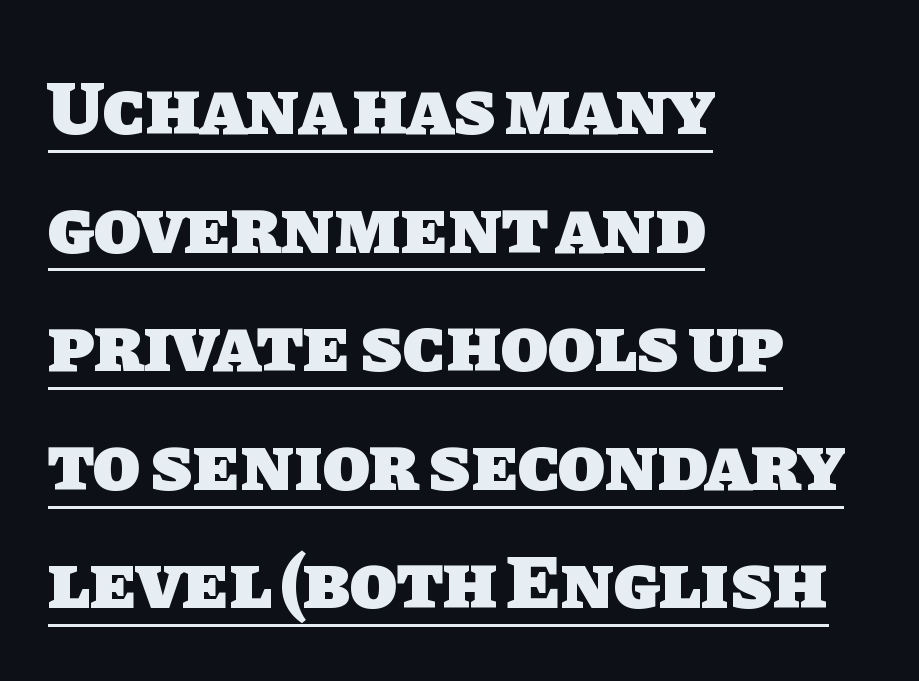
A continuous stroke trails under the words, as in a hyperlink. A typesetter would call this zero additional tracking. Is the block centered? No — it sits flush against the left margin. Looks like regular typesetting: each glyph gets only the width it needs.
